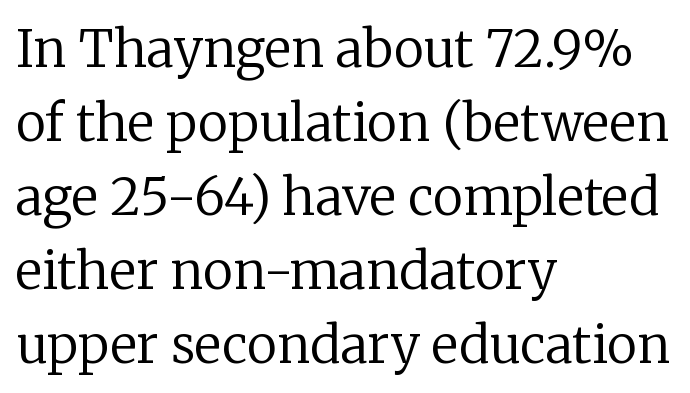
Q: Is the text bold? A: No.
Q: Is the text italic (slanted)? A: No, it is upright.
Q: Is the typeface a serif or a sans-serif typeface? A: Serif.
Q: Is the text underlined? A: No.
Q: How is the paragraph aligned? A: Left-aligned.
Q: Is the spacing between letters normal or unusually wide? A: Normal.
Q: Is the spacing between lines tight, normal or loose? A: Normal.
Q: Width (condensed, normal, or wide)? A: Normal.
Q: Stroke contrast? A: Low.
Q: x-height? A: Medium.
Q: Monospaced? A: No.
